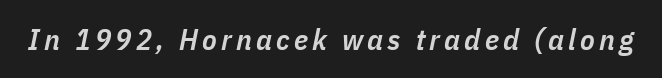
The image shows 30 px semibold, condensed type, italic (leaning right); set not underlined; low stroke contrast and a medium x-height.
